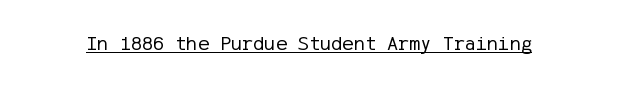
{"italic": "no", "bold": "no", "underline": "yes", "letter_spacing": "normal", "letter_spacing_em": 0.0, "glyph_px": 21}
